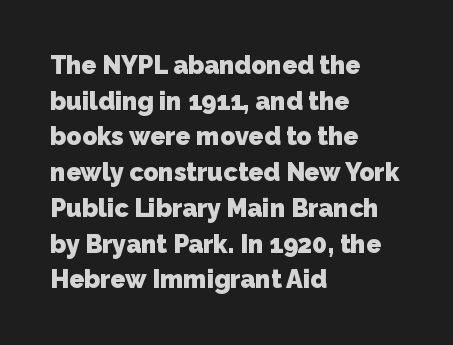
Q: Is the text bold? A: Yes.
Q: Is the text underlined? A: No.
Q: How is the paragraph aligned? A: Left-aligned.
Q: Is the spacing between letters normal or unusually wide? A: Normal.
Q: Is the spacing between lines tight, normal or loose? A: Normal.
